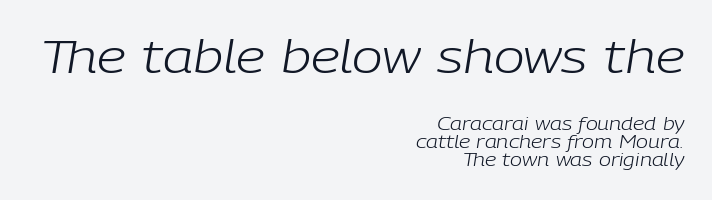
{"italic": "yes", "lean": "right", "slant_degrees": 9, "bold": "no", "weight": "light", "width": "normal", "stroke_contrast": "low", "x_height": "medium", "monospaced": "no", "underline": "no", "align": "right", "line_spacing": "tight", "line_spacing_ratio": 1.02, "letter_spacing": "normal", "letter_spacing_em": 0.0, "larger_block": "first", "size_ratio": 2.56, "glyph_px": 46}
